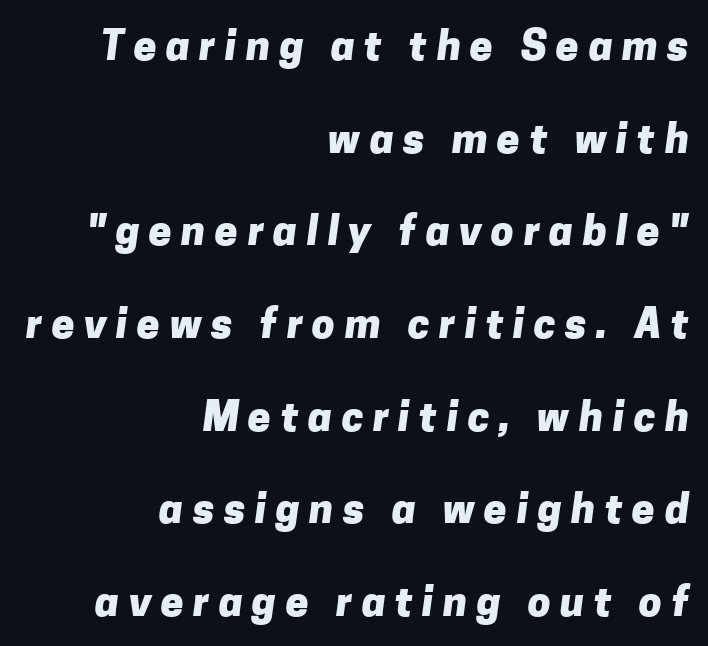
The image shows 41 px heavy sans-serif type; set right-aligned, loose line spacing (2.26x), unusually wide letter spacing (+0.23 em), not underlined; low stroke contrast and a medium x-height.
